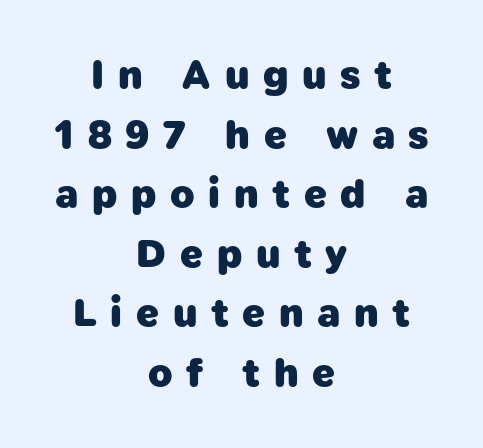
Glyph-to-glyph distance is far greater than everyday printed text. The typesetting leans heavy: a genuine bold. The face used here is proportionally spaced, like ordinary book or web type. These lines stack symmetrically, like a column narrowing and widening about its center.
